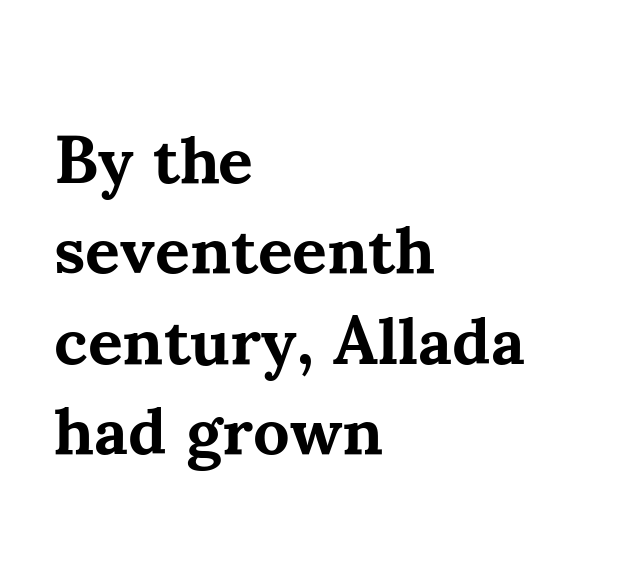
Q: Is the text bold? A: Yes.
Q: Is the text italic (slanted)? A: No, it is upright.
Q: Is the typeface a serif or a sans-serif typeface? A: Serif.
Q: Is the text underlined? A: No.
Q: How is the paragraph aligned? A: Left-aligned.
Q: Is the spacing between letters normal or unusually wide? A: Normal.
Q: Is the spacing between lines tight, normal or loose? A: Normal.
Q: Width (condensed, normal, or wide)? A: Normal.
Q: Stroke contrast? A: Medium.
Q: x-height? A: Small.
Q: Monospaced? A: No.
